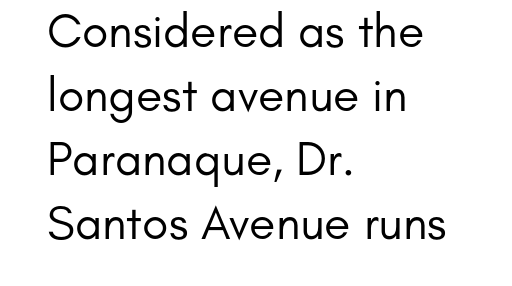
The image shows 48 px regular-weight sans-serif type, upright; set left-aligned, normal line spacing (1.33x), normal letter spacing, not underlined; low stroke contrast and a small x-height.
